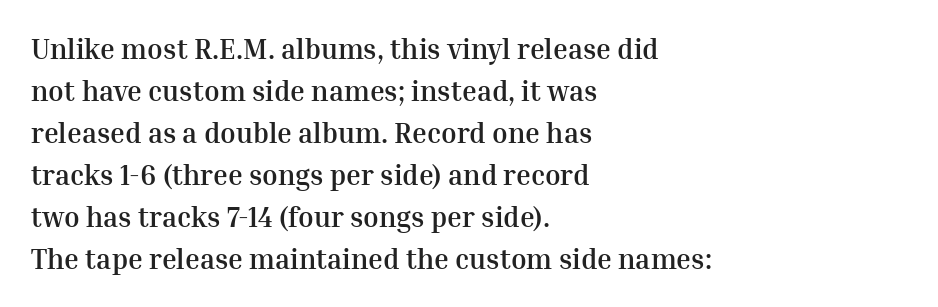
{"serif": "yes", "italic": "no", "bold": "yes", "weight": "semibold", "width": "normal", "stroke_contrast": "medium", "x_height": "medium", "monospaced": "no", "underline": "no", "align": "left", "line_spacing": "normal", "line_spacing_ratio": 1.5, "letter_spacing": "normal", "letter_spacing_em": 0.0, "glyph_px": 28}
